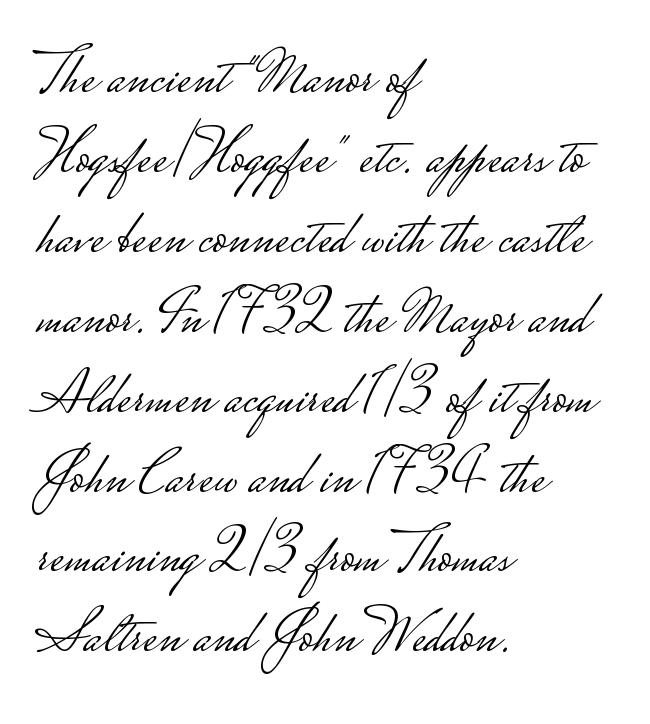
The image shows 61 px light, wide sans-serif type; set left-aligned, normal line spacing (1.31x), normal letter spacing, not underlined; low stroke contrast.
